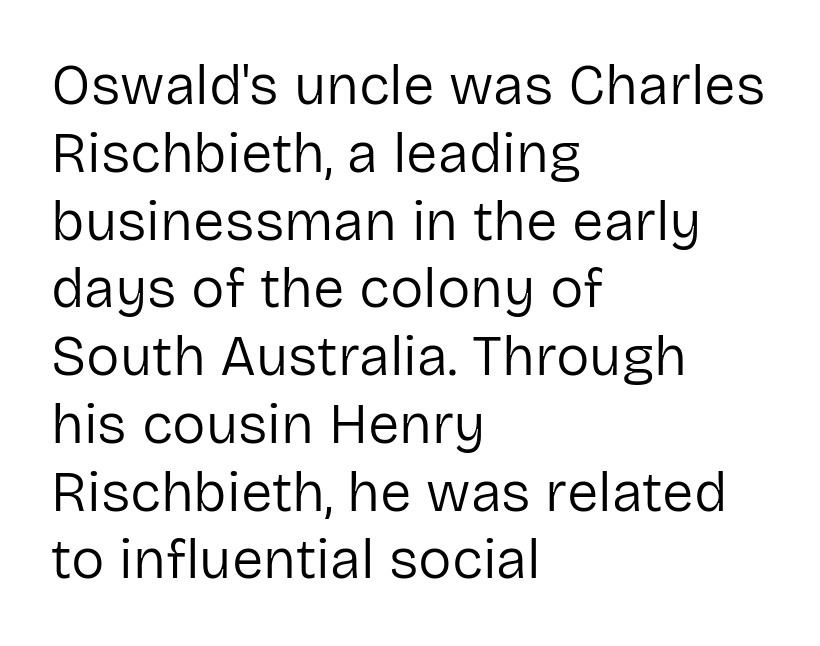
The image shows 56 px regular-weight sans-serif type, upright; set left-aligned, line spacing 1.21x, normal letter spacing, not underlined; low stroke contrast and a medium x-height.
